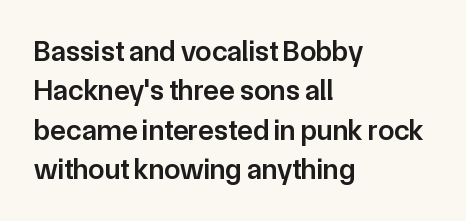
The setting favours the left margin, as ordinary paragraphs usually do. Reading down the column, the eye jumps a familiar distance to each next line. Regarding serifs, this sample does without them. This rendering features lettering with no underline. Heft: intermediate — a semibold.
